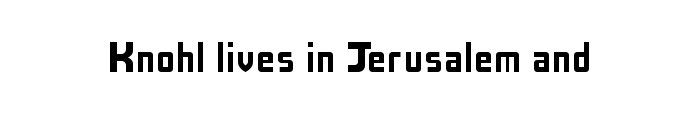
{"serif": "no", "italic": "no", "width": "condensed", "stroke_contrast": "low", "x_height": "medium", "monospaced": "no", "underline": "no", "letter_spacing": "normal", "letter_spacing_em": 0.0, "glyph_px": 50}
